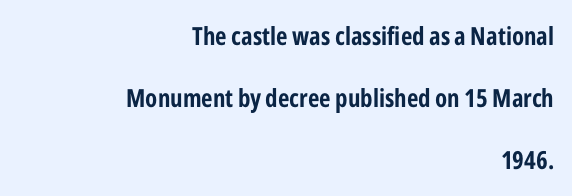
Q: Is the text bold? A: Yes.
Q: Is the text italic (slanted)? A: No, it is upright.
Q: Is the text underlined? A: No.
Q: How is the paragraph aligned? A: Right-aligned.
Q: Is the spacing between letters normal or unusually wide? A: Normal.
Q: Is the spacing between lines tight, normal or loose? A: Loose.
